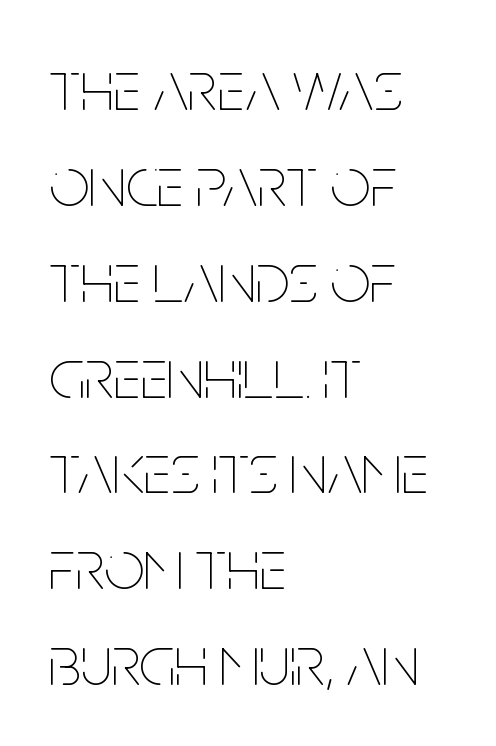
Q: Is the text bold? A: No.
Q: Is the text italic (slanted)? A: No, it is upright.
Q: Is the text underlined? A: No.
Q: How is the paragraph aligned? A: Left-aligned.
Q: Is the spacing between letters normal or unusually wide? A: Normal.
Q: Is the spacing between lines tight, normal or loose? A: Normal.
Q: Width (condensed, normal, or wide)? A: Condensed.
Q: Stroke contrast? A: Low.
Q: x-height? A: Large.
Q: Monospaced? A: No.
